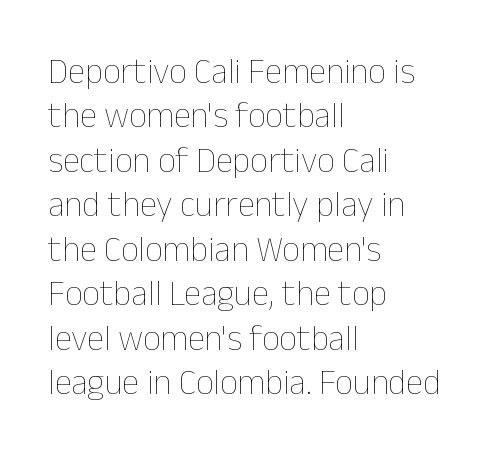
Q: Is the text bold? A: No.
Q: Is the text italic (slanted)? A: No, it is upright.
Q: Is the text underlined? A: No.
Q: How is the paragraph aligned? A: Left-aligned.
Q: Is the spacing between letters normal or unusually wide? A: Normal.
Q: Is the spacing between lines tight, normal or loose? A: Normal.
Q: Width (condensed, normal, or wide)? A: Normal.
Q: Stroke contrast? A: Low.
Q: x-height? A: Medium.
Q: Monospaced? A: No.
